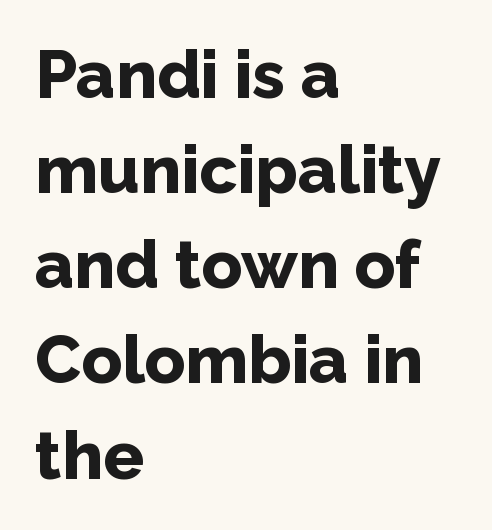
No extra tracking has been applied to these lines. Plain, unruled lines of type. The type family on display is of the sans-serif kind. Whoever set this chose a conventional vertical rhythm. This rendering uses left alignment, leaving the right contour irregular.
